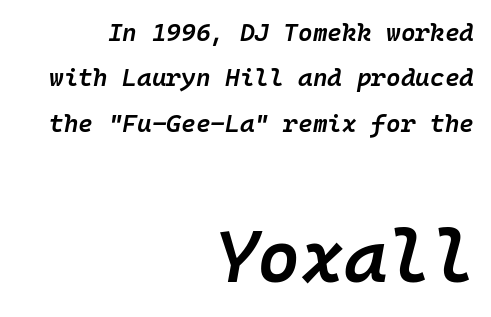
{"italic": "yes", "lean": "right", "slant_degrees": 10, "bold": "semi", "weight": "semibold", "width": "normal", "stroke_contrast": "low", "x_height": "medium", "monospaced": "yes", "underline": "no", "align": "right", "line_spacing_ratio": 1.82, "letter_spacing": "normal", "letter_spacing_em": 0.0, "larger_block": "second", "size_ratio": 2.96, "glyph_px": 74}
